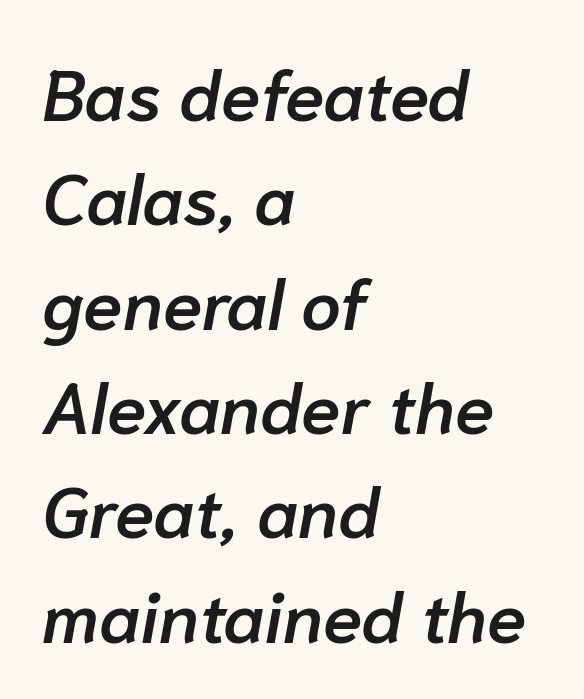
Q: Is the text bold? A: Semi-bold.
Q: Is the text italic (slanted)? A: Yes, it leans right by about 10 degrees.
Q: Is the text underlined? A: No.
Q: How is the paragraph aligned? A: Left-aligned.
Q: Is the spacing between letters normal or unusually wide? A: Normal.
Q: Is the spacing between lines tight, normal or loose? A: Normal.
Q: Width (condensed, normal, or wide)? A: Normal.
Q: Stroke contrast? A: Low.
Q: x-height? A: Medium.
Q: Monospaced? A: No.
